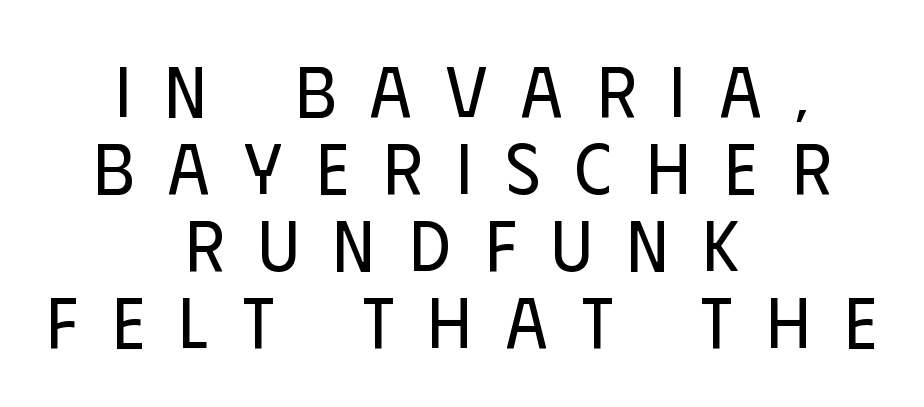
Q: Is the text bold? A: No.
Q: Is the text italic (slanted)? A: No, it is upright.
Q: Is the typeface a serif or a sans-serif typeface? A: Sans-serif.
Q: Is the text underlined? A: No.
Q: How is the paragraph aligned? A: Centered.
Q: Is the spacing between letters normal or unusually wide? A: Unusually wide.
Q: Is the spacing between lines tight, normal or loose? A: Tight.
Q: Width (condensed, normal, or wide)? A: Condensed.
Q: Stroke contrast? A: Low.
Q: x-height? A: Large.
Q: Monospaced? A: No.
